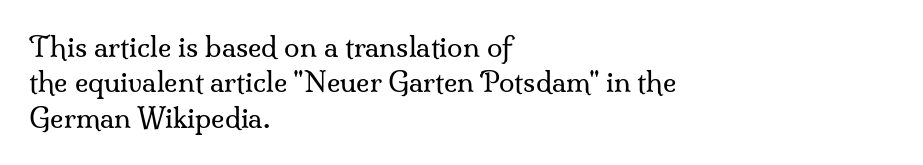
The image shows 28 px regular-weight serif type, upright; set left-aligned, normal line spacing (1.26x), normal letter spacing, not underlined; medium stroke contrast and a small x-height.
